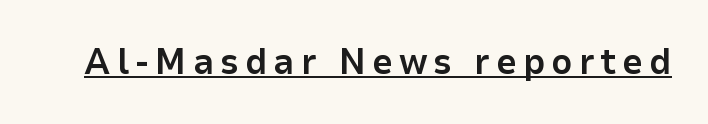
Q: Is the text bold? A: Yes.
Q: Is the text italic (slanted)? A: No, it is upright.
Q: Is the typeface a serif or a sans-serif typeface? A: Sans-serif.
Q: Is the text underlined? A: Yes.
Q: Width (condensed, normal, or wide)? A: Normal.
Q: Stroke contrast? A: Low.
Q: x-height? A: Medium.
Q: Monospaced? A: No.
